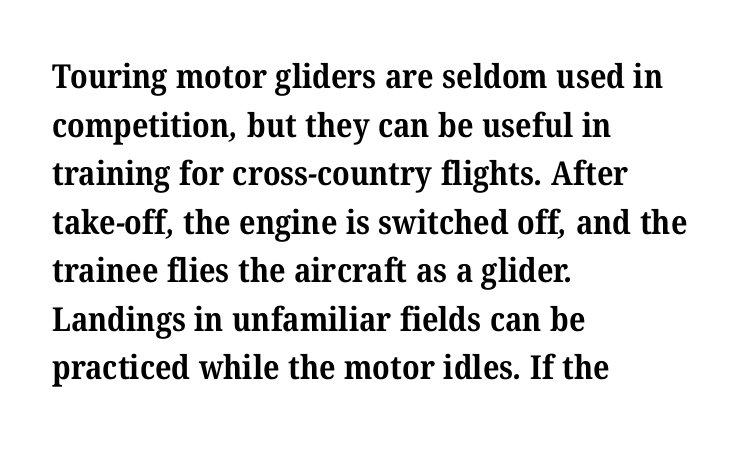
Q: Is the text bold? A: Yes.
Q: Is the typeface a serif or a sans-serif typeface? A: Serif.
Q: Is the text underlined? A: No.
Q: How is the paragraph aligned? A: Left-aligned.
Q: Is the spacing between letters normal or unusually wide? A: Normal.
Q: Is the spacing between lines tight, normal or loose? A: Normal.
Q: Width (condensed, normal, or wide)? A: Normal.
Q: Stroke contrast? A: Medium.
Q: x-height? A: Medium.
Q: Monospaced? A: No.
